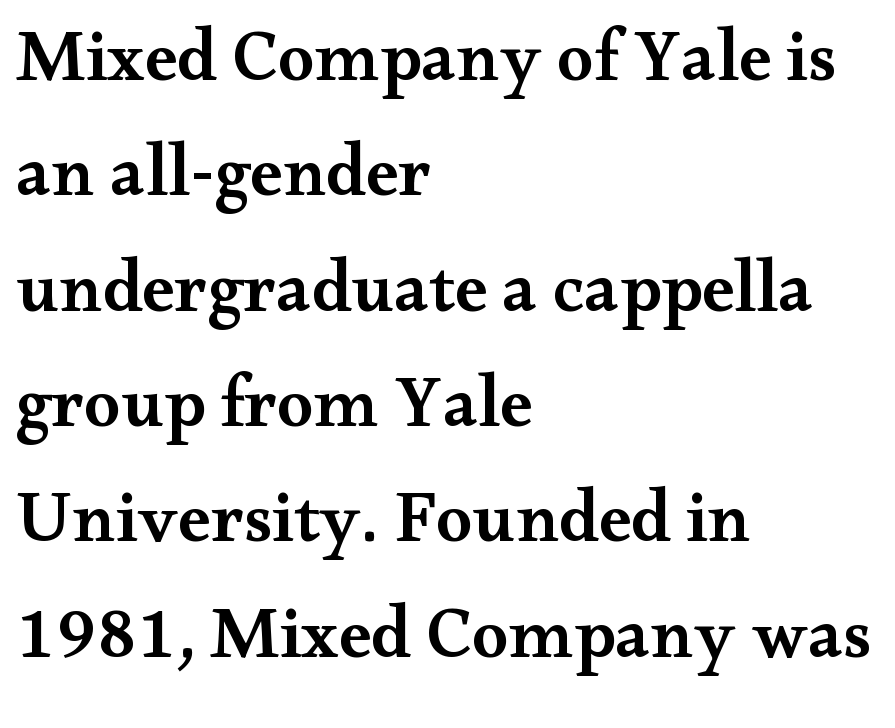
Q: Is the text bold? A: Semi-bold.
Q: Is the text italic (slanted)? A: No, it is upright.
Q: Is the typeface a serif or a sans-serif typeface? A: Serif.
Q: Is the text underlined? A: No.
Q: How is the paragraph aligned? A: Left-aligned.
Q: Is the spacing between letters normal or unusually wide? A: Normal.
Q: Is the spacing between lines tight, normal or loose? A: Normal.
Q: Width (condensed, normal, or wide)? A: Wide.
Q: Stroke contrast? A: Medium.
Q: x-height? A: Small.
Q: Monospaced? A: No.
